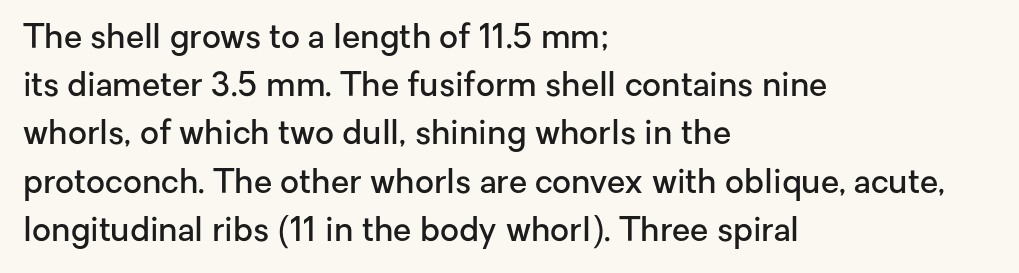
The image shows 33 px semibold sans-serif type, upright; set left-aligned, normal line spacing (1.46x), normal letter spacing, not underlined; low stroke contrast and a medium x-height.
